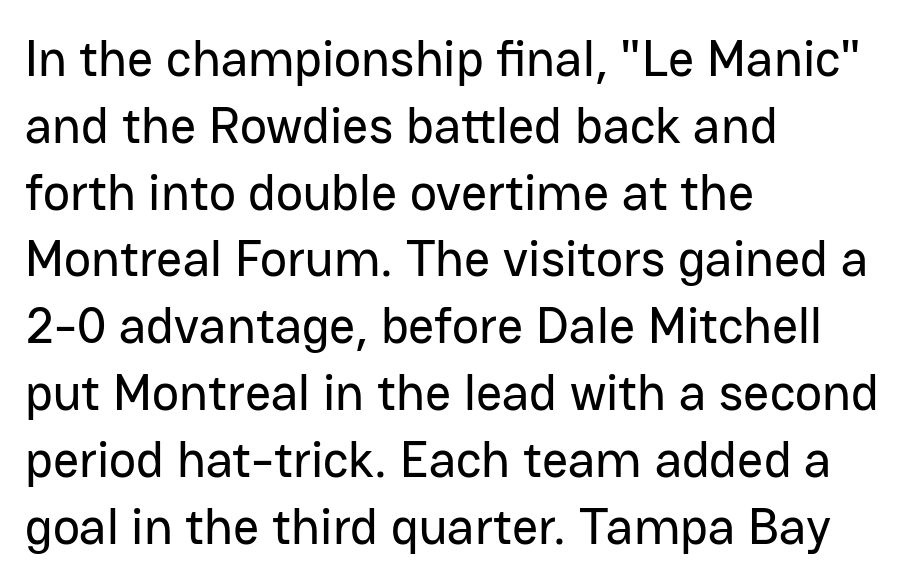
Rule under the text: the space is simply empty. The rendering uses natural spacing where letterforms have individual widths. These lines were composed using upright roman letters. Serifs: no, the terminals of the letterforms are clean. The lines sit at an ordinary, default distance from one another.
